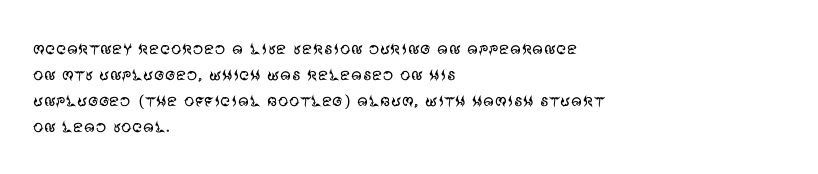
{"italic": "no", "bold": "no", "underline": "no", "align": "left", "line_spacing_ratio": 1.24, "letter_spacing": "normal", "letter_spacing_em": 0.0, "glyph_px": 21}
